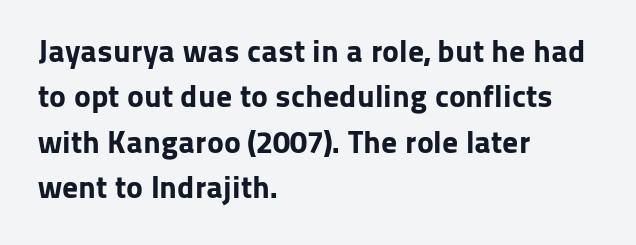
This sample uses a sans-serif face. Rows of type keep a routine distance in the vertical direction. Each letter keeps its own natural width here, so spacing adapts to shape. A bare baseline throughout the passage.
